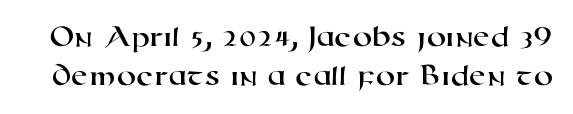
The tracking reads as untouched default to a designer's eye. The lines sit at an ordinary, default distance from one another. This sample uses a sans-serif face. Character widths vary here, with narrow letters taking less room than wide ones.
